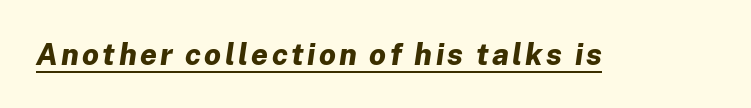
Chunky letters — that's bold for sure. Think of a printed novel: that variable character pitch is what you see here. A baseline rule has been typeset under these characters. Italic? Definitely — the glyphs are oblique.
